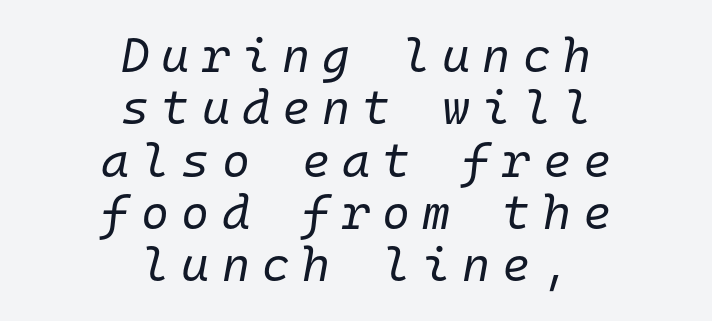
{"italic": "yes", "lean": "right", "slant_degrees": 10, "bold": "no", "weight": "regular", "width": "normal", "stroke_contrast": "low", "x_height": "medium", "monospaced": "yes", "underline": "no", "align": "center", "line_spacing": "tight", "line_spacing_ratio": 1.09, "letter_spacing": "wide", "letter_spacing_em": 0.25, "glyph_px": 48}
